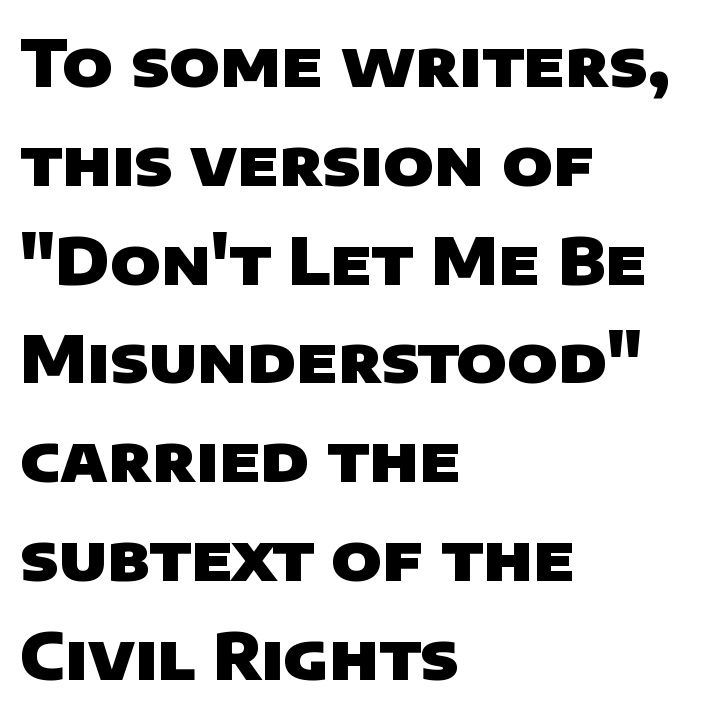
The image shows 65 px heavy sans-serif type; set left-aligned, normal line spacing (1.52x), normal letter spacing, not underlined; low stroke contrast and a large x-height.
